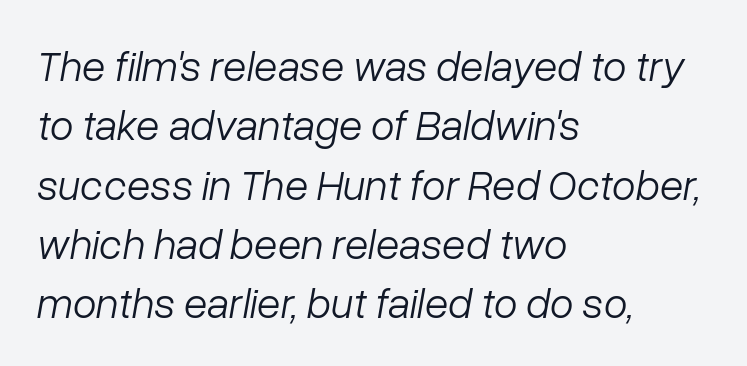
Q: Is the text bold? A: No.
Q: Is the text italic (slanted)? A: Yes, it leans right by about 10 degrees.
Q: Is the text underlined? A: No.
Q: How is the paragraph aligned? A: Left-aligned.
Q: Is the spacing between letters normal or unusually wide? A: Normal.
Q: Is the spacing between lines tight, normal or loose? A: Normal.
Q: Width (condensed, normal, or wide)? A: Normal.
Q: Stroke contrast? A: Low.
Q: x-height? A: Medium.
Q: Monospaced? A: No.
